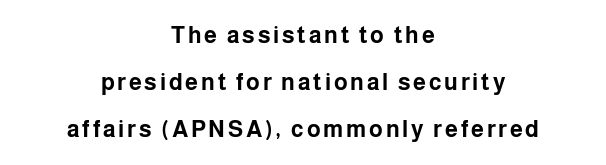
The image shows 23 px bold type, upright; set centered, loose line spacing (2.05x), not underlined.
